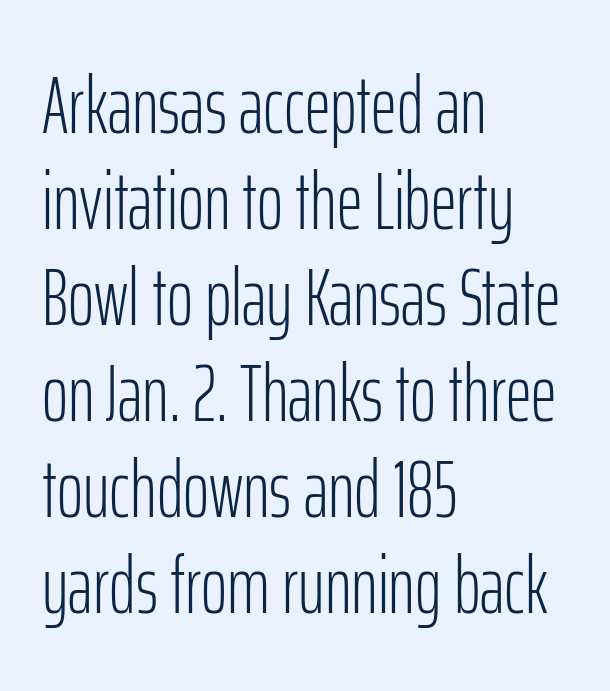
The type family on display is of the sans-serif kind. Spacing verdict: proportional, widths tailored to each character. Words float on clear page, feet unadorned. The paragraph has a hard left edge and a soft right edge. On a weight scale, this lands at 450 or below. The passage shown has conventional tracking throughout.
